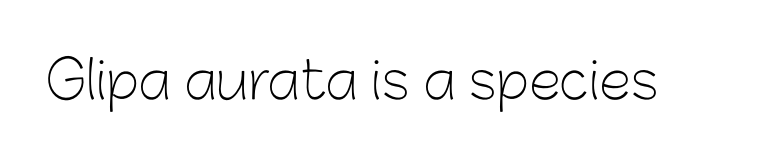
A bare baseline throughout the passage. No heavy texture on the line: the type isn't bold. The axis of the letterforms is exactly vertical. Is this a sans? Yes — the strokes have no serifs.
